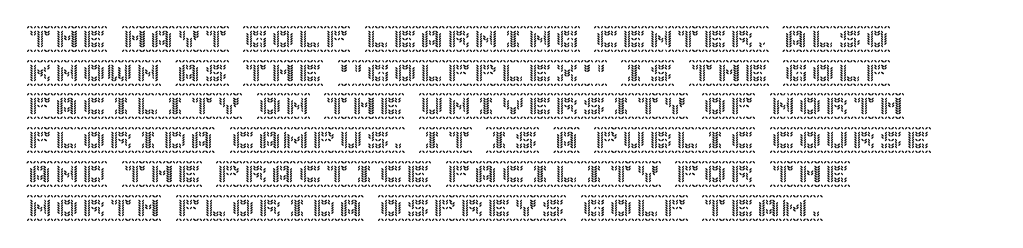
{"italic": "no", "underline": "no", "align": "left", "line_spacing": "normal", "line_spacing_ratio": 1.25, "letter_spacing": "normal", "letter_spacing_em": 0.0, "glyph_px": 27}
